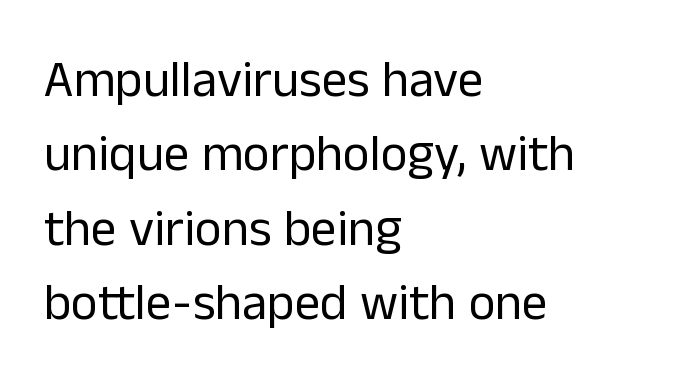
This sample has the flowing, uneven cadence of proportional lettering. Nothing sits at the stroke ends, so this counts as sans-serif. The tracking reads as untouched default to a designer's eye. Casual observation: everything's shoved over to the left.
